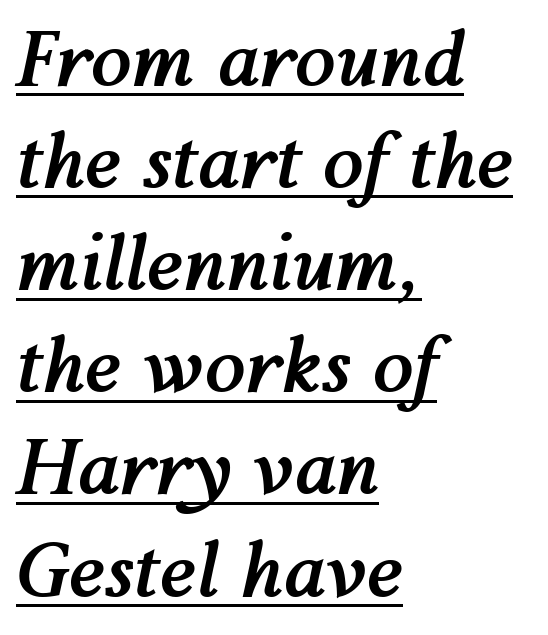
{"italic": "yes", "lean": "right", "slant_degrees": 12, "bold": "yes", "weight": "semibold", "width": "normal", "stroke_contrast": "medium", "x_height": "medium", "monospaced": "no", "underline": "yes", "align": "left", "line_spacing": "normal", "line_spacing_ratio": 1.38, "letter_spacing": "normal", "letter_spacing_em": 0.0, "glyph_px": 74}
